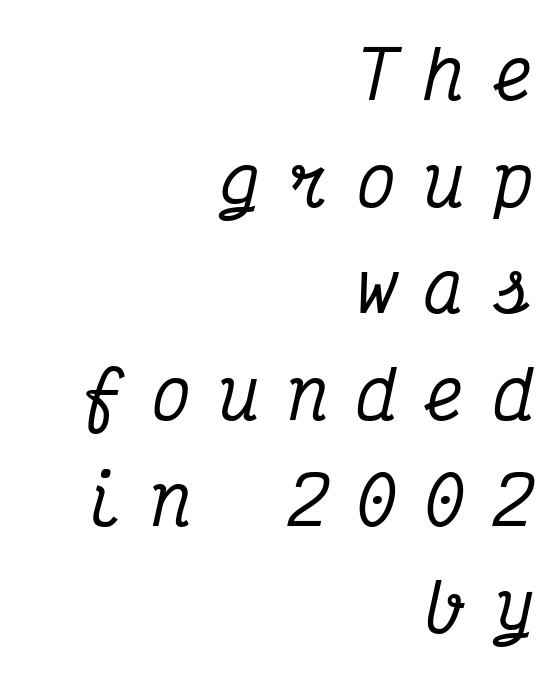
Do the characters align in a grid? Yes, the font is monospaced. The typeface chosen for these lines features serifs. Each row of text sits above clean, open space. The block of text has a typical density, with ordinary space between rows. Notice how the passage keeps a crisp vertical edge on the right only.
